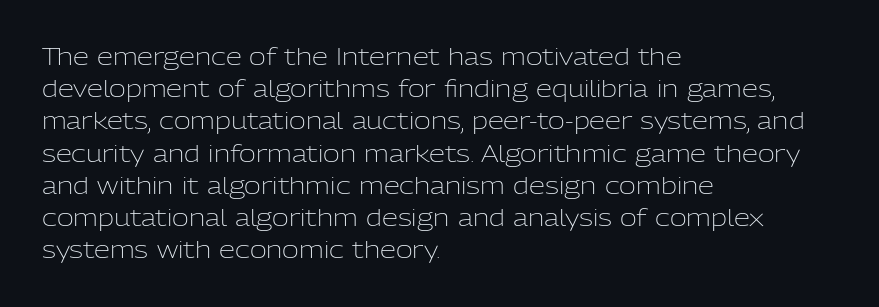
Q: Is the text bold? A: No.
Q: Is the text italic (slanted)? A: No, it is upright.
Q: Is the text underlined? A: No.
Q: How is the paragraph aligned? A: Left-aligned.
Q: Is the spacing between letters normal or unusually wide? A: Normal.
Q: Is the spacing between lines tight, normal or loose? A: Normal.
